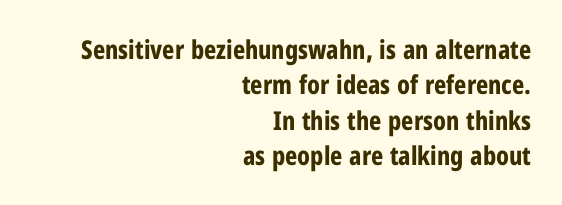
The image shows 26 px bold type, upright; set right-aligned, normal line spacing (1.36x), normal letter spacing, not underlined.
